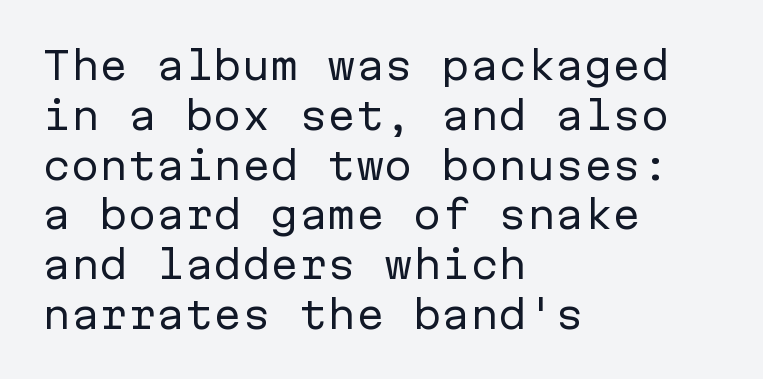
The image shows 38 px regular-weight sans-serif type, upright, monospaced; set left-aligned, normal line spacing (1.31x), normal letter spacing, not underlined; low stroke contrast and a medium x-height.
